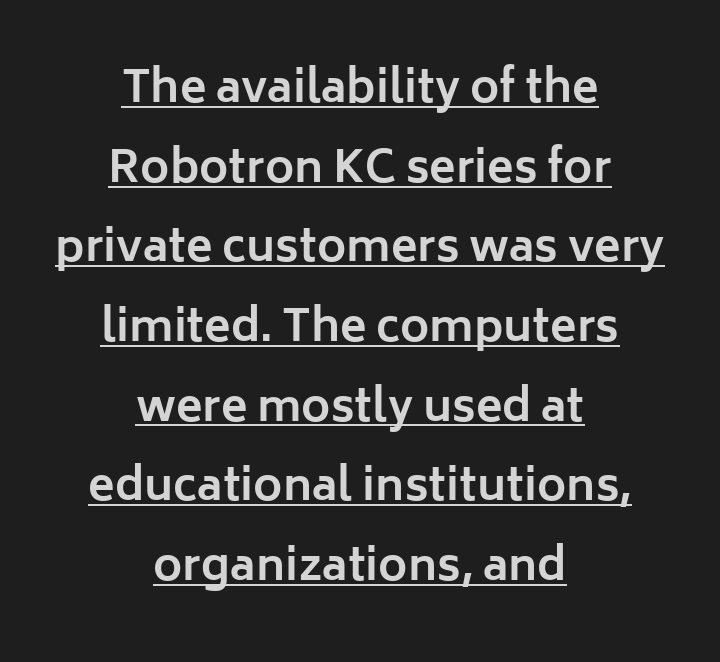
{"serif": "no", "italic": "no", "bold": "yes", "weight": "bold", "width": "normal", "stroke_contrast": "low", "x_height": "medium", "monospaced": "no", "underline": "yes", "align": "center", "line_spacing_ratio": 1.81, "letter_spacing": "normal", "letter_spacing_em": 0.0, "glyph_px": 44}
